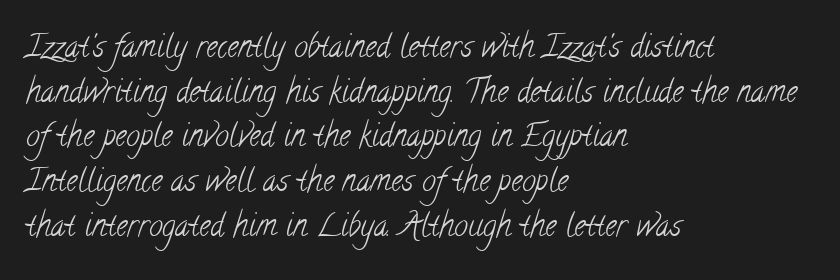
The image shows 31 px light, condensed type; set left-aligned, normal line spacing (1.44x), normal letter spacing, not underlined; low stroke contrast and a small x-height.
